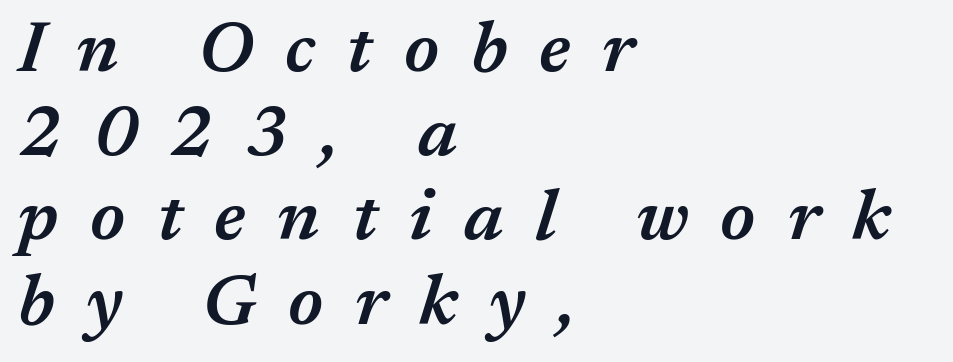
{"italic": "yes", "lean": "right", "slant_degrees": 17, "bold": "semi", "weight": "semibold", "width": "normal", "stroke_contrast": "medium", "x_height": "medium", "monospaced": "no", "underline": "no", "align": "left", "line_spacing_ratio": 1.17, "letter_spacing": "wide", "letter_spacing_em": 0.44, "glyph_px": 72}
